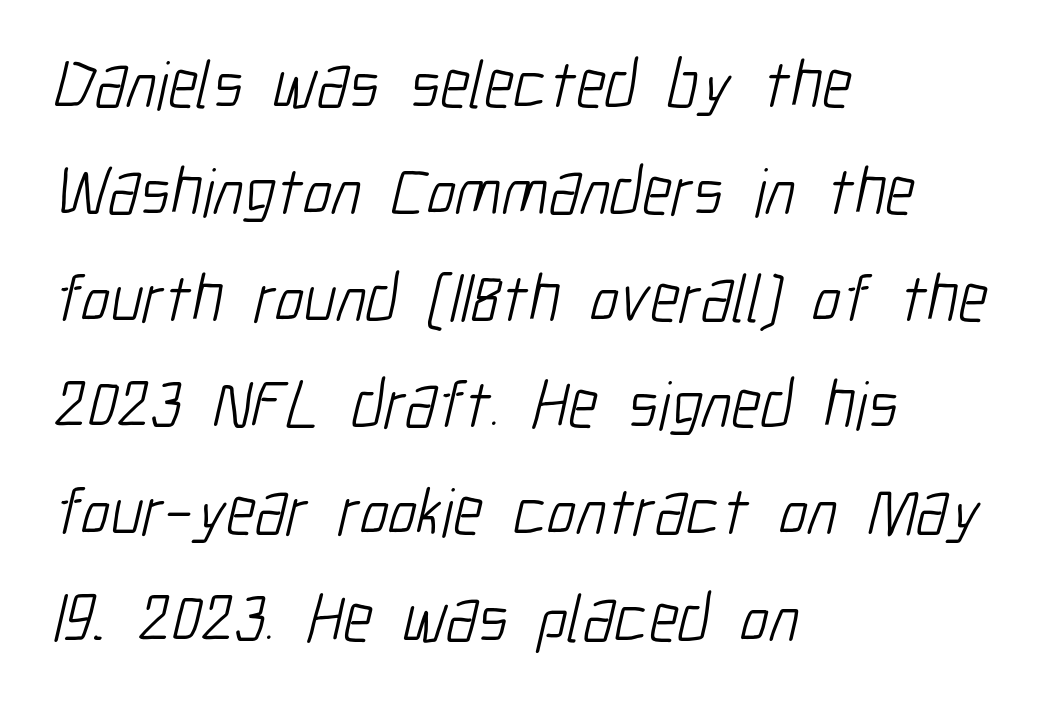
The image shows 68 px light, condensed sans-serif type; set left-aligned, normal line spacing (1.57x), normal letter spacing, not underlined; low stroke contrast and a medium x-height.
